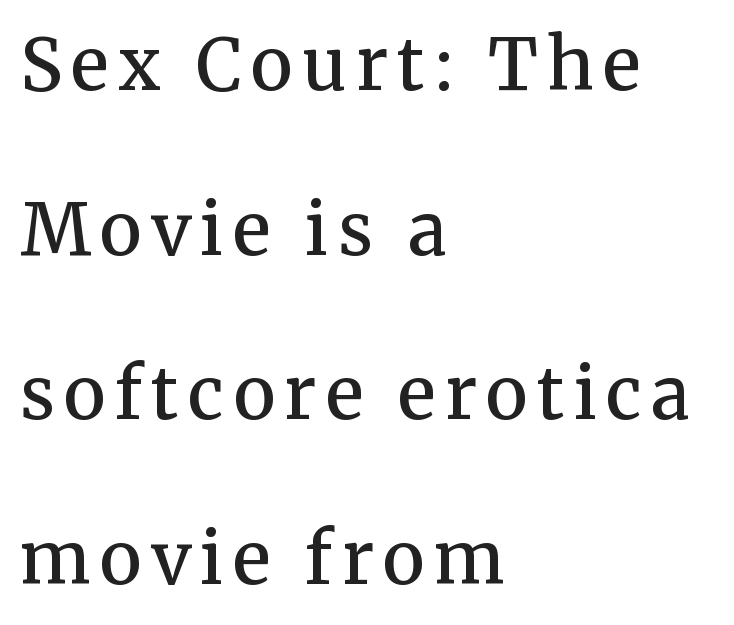
The specimen omits any rule beneath the text block's lines. Typographically, this falls in the serif category. These lines stack with their left ends in a neat column. These lines were composed using upright roman letters. Line spacing here is loose. Note the varied advance widths — an 'i' is clearly narrower than an 'm'.
